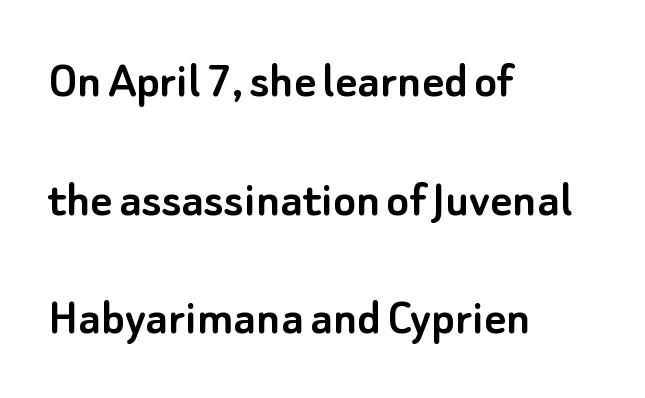
Q: Is the text italic (slanted)? A: No, it is upright.
Q: Is the typeface a serif or a sans-serif typeface? A: Sans-serif.
Q: Is the text underlined? A: No.
Q: How is the paragraph aligned? A: Left-aligned.
Q: Is the spacing between letters normal or unusually wide? A: Normal.
Q: Is the spacing between lines tight, normal or loose? A: Loose.
Q: Width (condensed, normal, or wide)? A: Normal.
Q: Stroke contrast? A: Low.
Q: x-height? A: Small.
Q: Monospaced? A: No.
